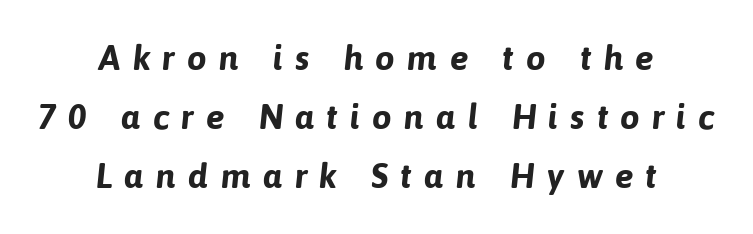
The line texture is sparse and dotted thanks to wide tracking. The typesetter chose a symmetrical, centered arrangement here. Stroke thickness is high; the sample reads as a true bold. This rendering employs a face without finishing strokes, i.e., a sans-serif.
